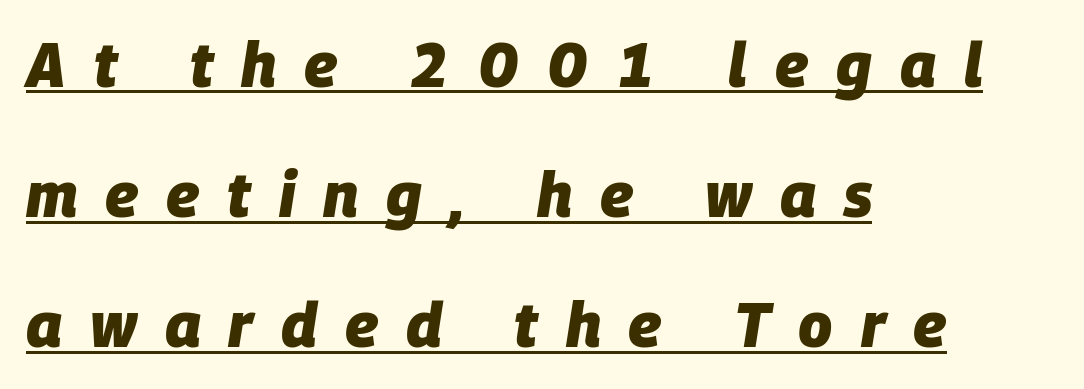
{"italic": "yes", "lean": "right", "slant_degrees": 9, "bold": "yes", "weight": "heavy", "width": "normal", "stroke_contrast": "low", "x_height": "large", "monospaced": "no", "underline": "yes", "align": "left", "line_spacing": "loose", "line_spacing_ratio": 2.1, "letter_spacing": "wide", "letter_spacing_em": 0.45, "glyph_px": 62}
